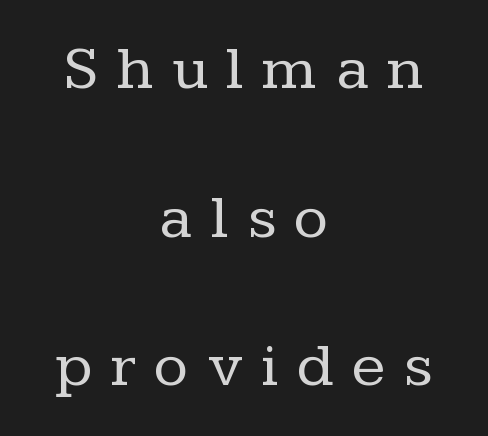
{"serif": "yes", "italic": "no", "bold": "no", "weight": "regular", "width": "normal", "stroke_contrast": "low", "x_height": "medium", "monospaced": "no", "underline": "no", "align": "center", "line_spacing": "loose", "line_spacing_ratio": 2.36, "letter_spacing": "wide", "letter_spacing_em": 0.29, "glyph_px": 63}
